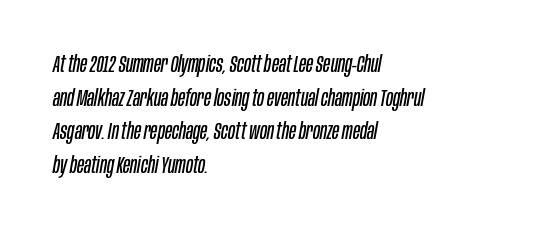
{"italic": "yes", "lean": "right", "slant_degrees": 10, "bold": "no", "underline": "no", "align": "left", "line_spacing": "normal", "line_spacing_ratio": 1.46, "letter_spacing": "normal", "letter_spacing_em": 0.0, "glyph_px": 23}
